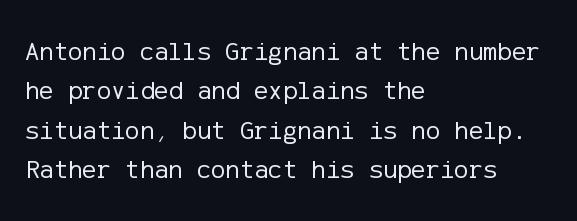
{"italic": "no", "bold": "no", "underline": "no", "align": "left", "line_spacing": "normal", "line_spacing_ratio": 1.46, "letter_spacing": "normal", "letter_spacing_em": 0.0, "glyph_px": 27}
